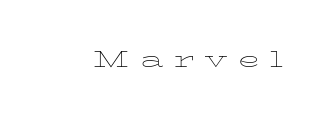
Caption: face not bold, strokes unweighted. There is plenty of visible air inserted between adjacent glyphs. This rendering features lettering with no underline. A roman cut, with each character standing at attention.
